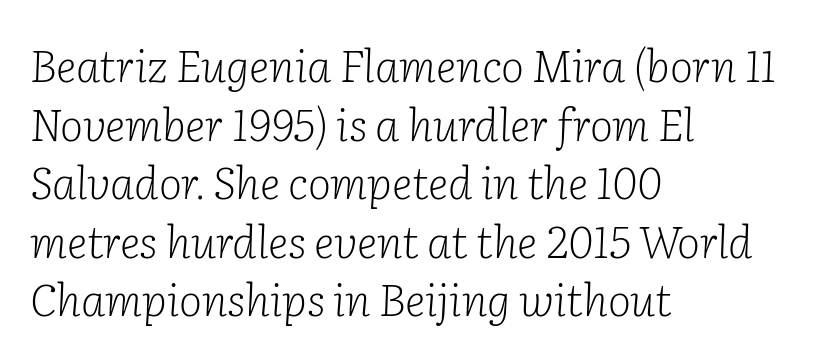
{"serif": "yes", "italic": "yes", "lean": "right", "slant_degrees": 2, "bold": "no", "weight": "light", "width": "normal", "stroke_contrast": "low", "x_height": "medium", "monospaced": "no", "underline": "no", "align": "left", "line_spacing": "normal", "line_spacing_ratio": 1.33, "letter_spacing": "normal", "letter_spacing_em": 0.0, "glyph_px": 44}
